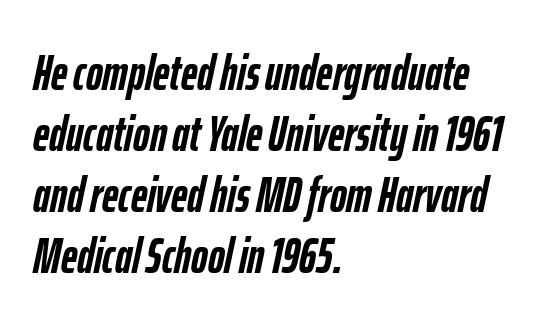
The image shows 50 px semibold, condensed type, italic (leaning right); set left-aligned, line spacing 1.22x, normal letter spacing, not underlined; low stroke contrast and a medium x-height.
